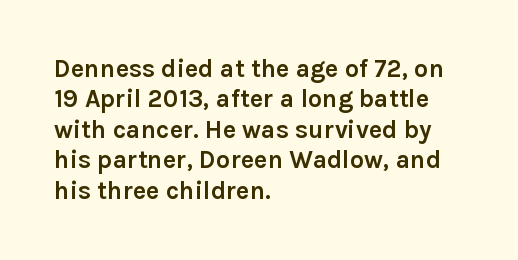
{"italic": "no", "bold": "yes", "underline": "no", "align": "left", "line_spacing_ratio": 1.22, "letter_spacing": "normal", "letter_spacing_em": 0.0, "glyph_px": 25}
